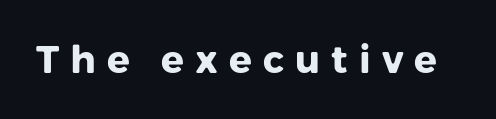
The image shows 38 px heavy sans-serif type, upright; set unusually wide letter spacing (+0.29 em), not underlined; low stroke contrast and a medium x-height.
